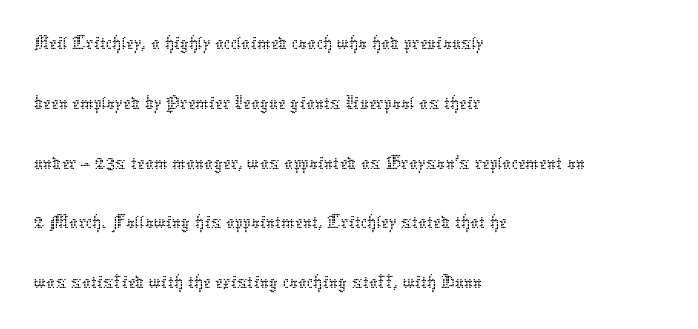
{"italic": "no", "bold": "no", "weight": "thin", "width": "normal", "stroke_contrast": "low", "x_height": "medium", "monospaced": "no", "underline": "no", "align": "left", "line_spacing": "normal", "line_spacing_ratio": 1.39, "letter_spacing": "normal", "letter_spacing_em": 0.0, "glyph_px": 43}
